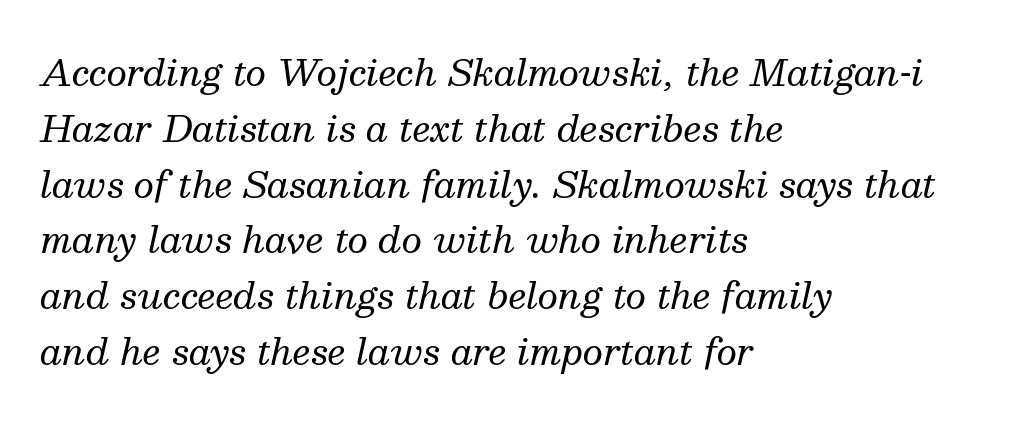
Q: Is the text bold? A: No.
Q: Is the text italic (slanted)? A: Yes, it leans right by about 13 degrees.
Q: Is the typeface a serif or a sans-serif typeface? A: Serif.
Q: Is the text underlined? A: No.
Q: How is the paragraph aligned? A: Left-aligned.
Q: Is the spacing between letters normal or unusually wide? A: Normal.
Q: Is the spacing between lines tight, normal or loose? A: Normal.
Q: Width (condensed, normal, or wide)? A: Normal.
Q: Stroke contrast? A: Medium.
Q: x-height? A: Medium.
Q: Monospaced? A: No.
